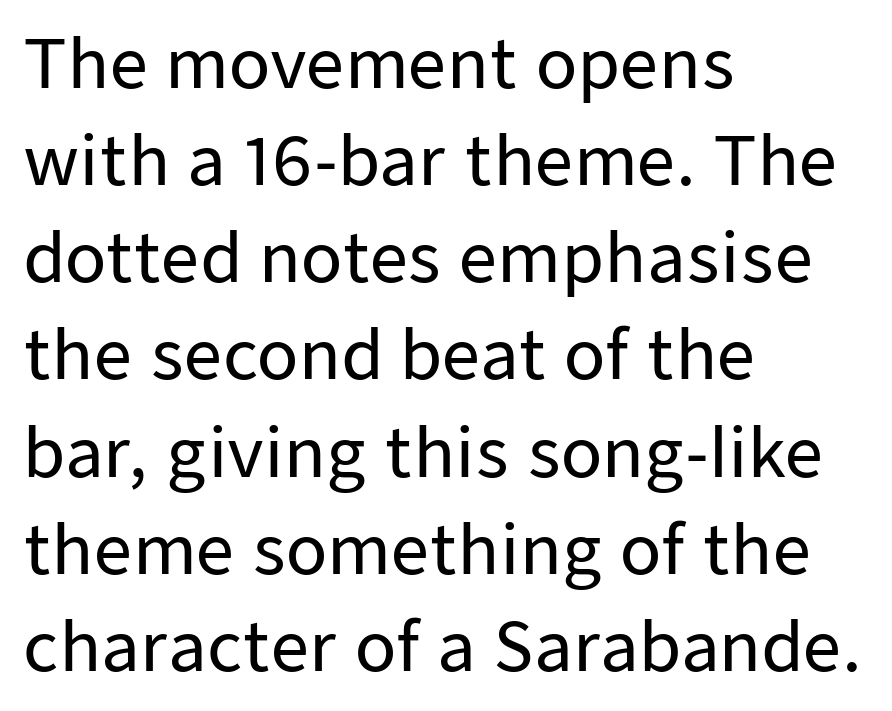
Q: Is the text italic (slanted)? A: No, it is upright.
Q: Is the typeface a serif or a sans-serif typeface? A: Sans-serif.
Q: Is the text underlined? A: No.
Q: How is the paragraph aligned? A: Left-aligned.
Q: Is the spacing between letters normal or unusually wide? A: Normal.
Q: Is the spacing between lines tight, normal or loose? A: Normal.
Q: Width (condensed, normal, or wide)? A: Normal.
Q: Stroke contrast? A: Low.
Q: x-height? A: Medium.
Q: Monospaced? A: No.
